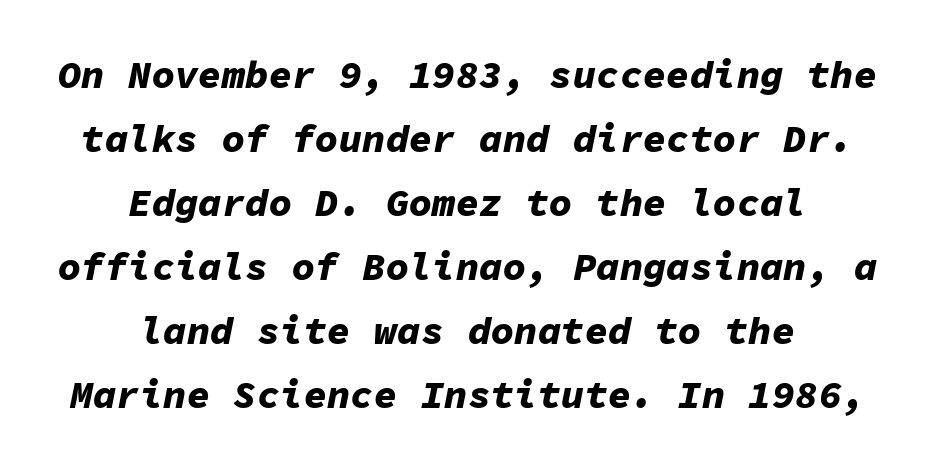
Q: Is the text bold? A: Yes.
Q: Is the text italic (slanted)? A: Yes, it leans right by about 11 degrees.
Q: Is the text underlined? A: No.
Q: How is the paragraph aligned? A: Centered.
Q: Is the spacing between letters normal or unusually wide? A: Normal.
Q: Is the spacing between lines tight, normal or loose? A: Normal.
Q: Width (condensed, normal, or wide)? A: Normal.
Q: Stroke contrast? A: Low.
Q: x-height? A: Medium.
Q: Monospaced? A: Yes.
